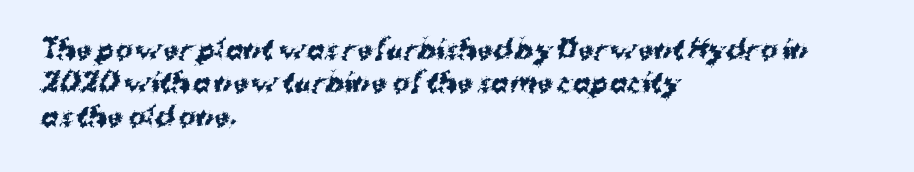
Short note: letters normally spaced. Just letters on the line, the space beneath them empty. Evenly set lines give the paragraph a standard silhouette. Thick stems and heavy bowls — unmistakably bold.
